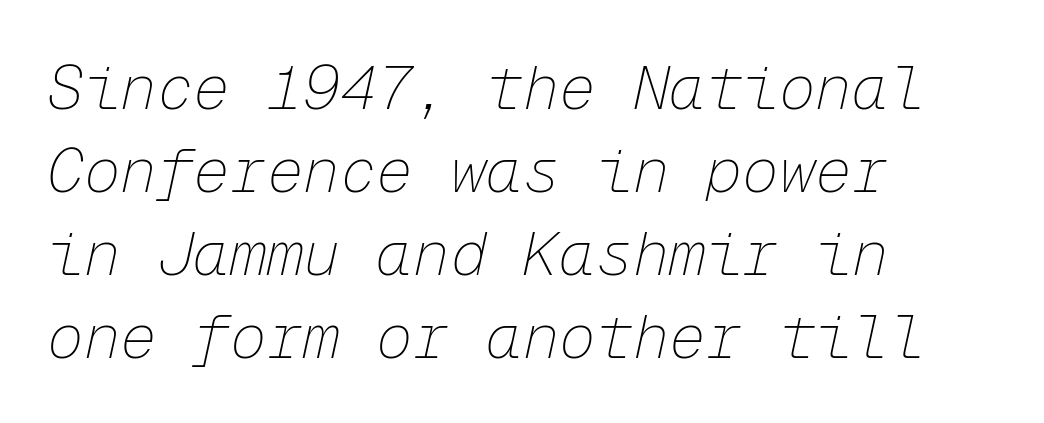
Think of a typewriter: that constant character pitch is what you see here. The letters look calm and open, with moderate or lighter stems. Every row of glyphs begins at an identical x-position on the left. Compared with ordinary roman type, these characters are visibly tilted.
